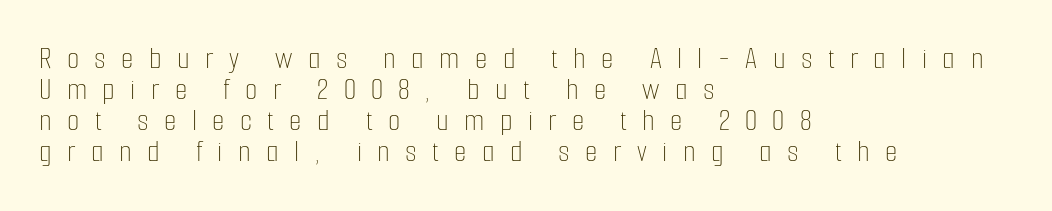
The image shows 32 px thin, condensed type, upright; set left-aligned, tight line spacing (0.97x), unusually wide letter spacing (+0.48 em), not underlined; low stroke contrast and a medium x-height.
